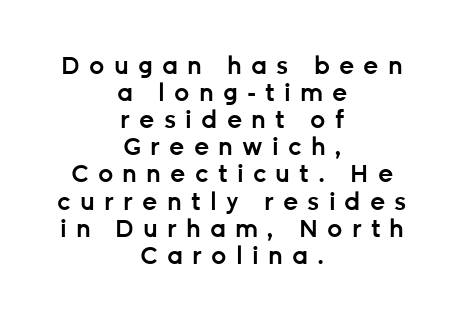
Set as a demibold, roughly 600 on the weight scale. You could only call the tracking loose — the letters float apart. The rendering uses a small line-height, squeezing the rows. Ordinary non-slanted type is in use. The whitespace from short lines is split evenly between both sides. Only glyphs here, with clear space below each row.
